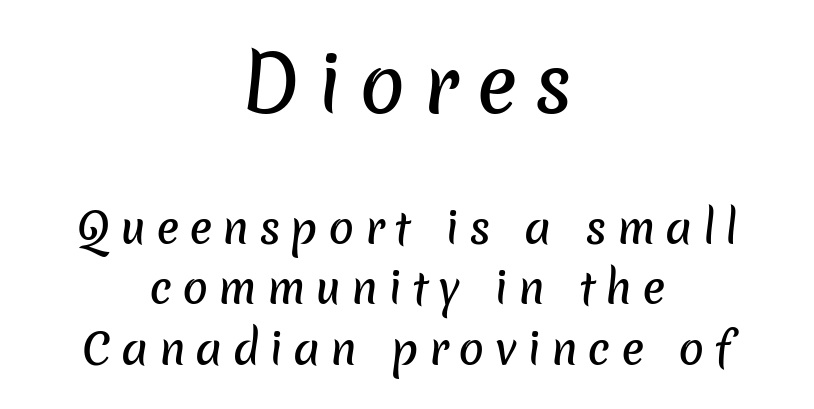
The image shows 76 px sans-serif type; set centered, normal line spacing (1.4x), unusually wide letter spacing (+0.23 em), not underlined; the first (top) block is 1.77x larger; low stroke contrast and a medium x-height.
